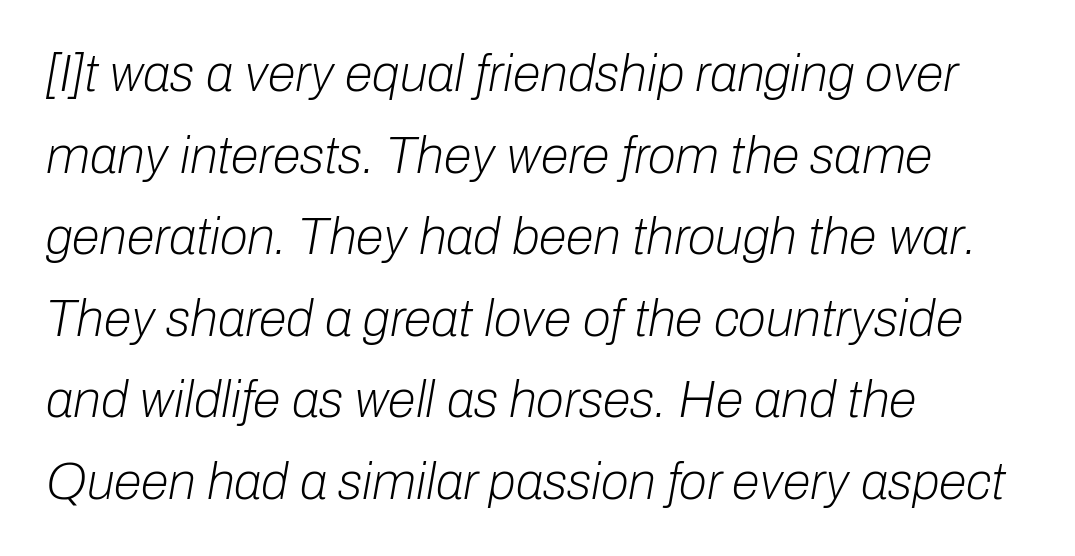
The image shows 51 px light type, italic (leaning right); set left-aligned, normal line spacing (1.6x), normal letter spacing, not underlined; low stroke contrast and a medium x-height.
